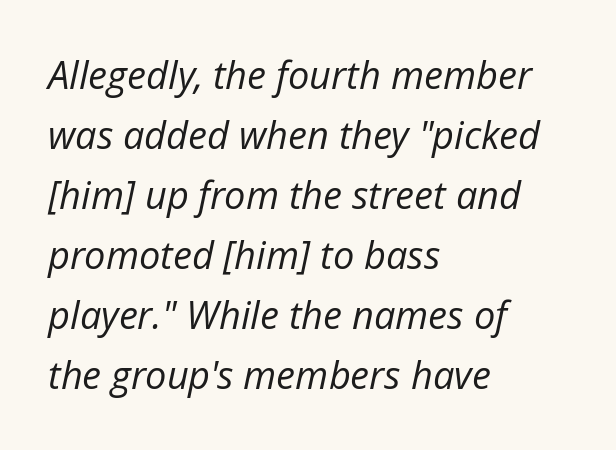
Nothing heavy about these letters — not bold at all. The typesetter chose a ragged-right arrangement here. Underlining? Definitely not there. In terms of letterspacing, this is plain default setting.
